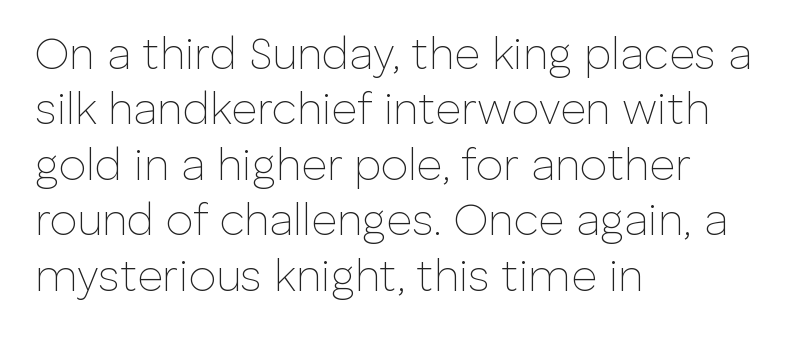
The image shows 44 px thin sans-serif type, upright; set left-aligned, normal line spacing (1.26x), normal letter spacing, not underlined; low stroke contrast and a medium x-height.
